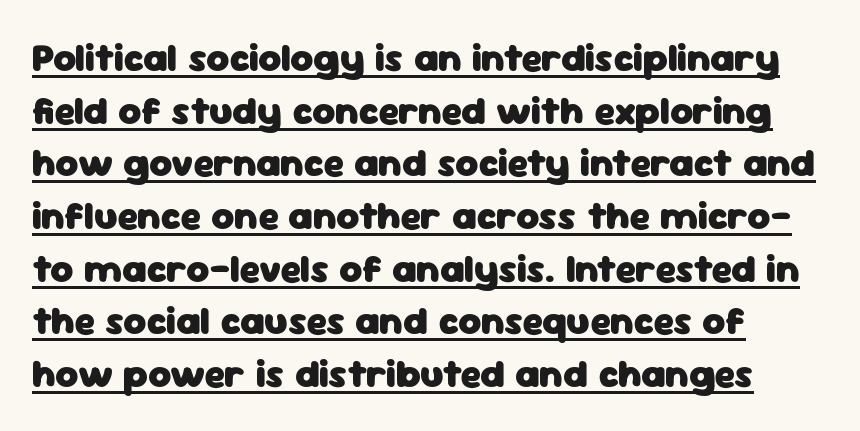
The characters look thick and weighty, a clear bold. Spacing verdict: proportional, widths tailored to each character. Descenders here cross a horizontal rule under the line. Posture: straight, roman, zero tilt. In terms of leading, this rendering sits right in the middle. Caption: multi-line text, flush left, ragged right.
